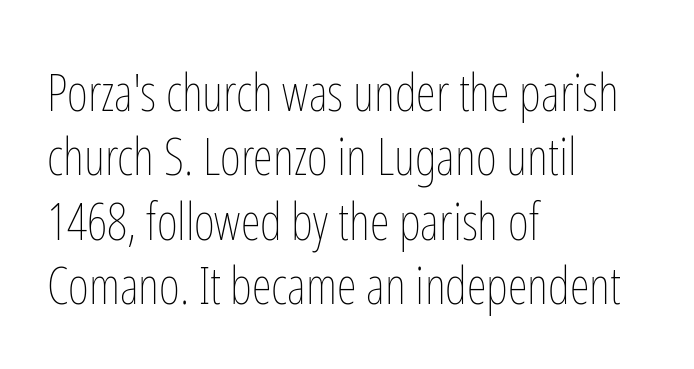
Q: Is the text bold? A: No.
Q: Is the text italic (slanted)? A: No, it is upright.
Q: Is the text underlined? A: No.
Q: How is the paragraph aligned? A: Left-aligned.
Q: Is the spacing between letters normal or unusually wide? A: Normal.
Q: Is the spacing between lines tight, normal or loose? A: Normal.
Q: Width (condensed, normal, or wide)? A: Condensed.
Q: Stroke contrast? A: Low.
Q: x-height? A: Medium.
Q: Monospaced? A: No.
